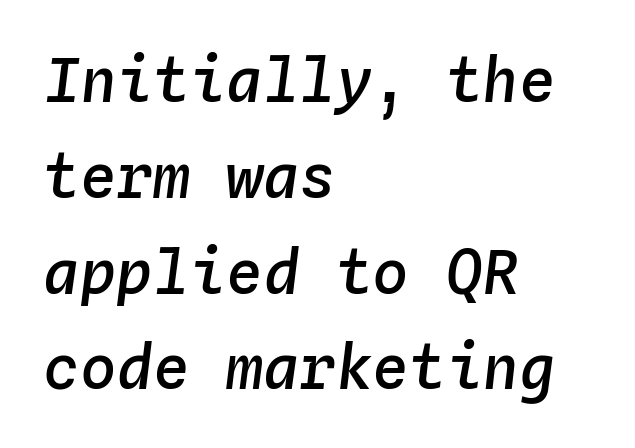
Do the characters align in a grid? Yes, the font is monospaced. Designer's note — italics engaged. I'd describe the lettering as semibold — firm but not a full bold. Caption: multi-line text, flush left, ragged right. Descenders hang freely into open space.
